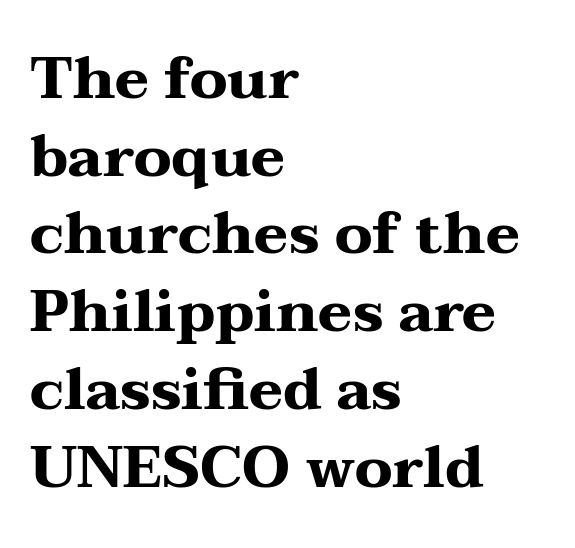
Q: Is the text bold? A: Yes.
Q: Is the text italic (slanted)? A: No, it is upright.
Q: Is the typeface a serif or a sans-serif typeface? A: Serif.
Q: Is the text underlined? A: No.
Q: How is the paragraph aligned? A: Left-aligned.
Q: Is the spacing between letters normal or unusually wide? A: Normal.
Q: Is the spacing between lines tight, normal or loose? A: Normal.
Q: Width (condensed, normal, or wide)? A: Wide.
Q: Stroke contrast? A: Medium.
Q: x-height? A: Medium.
Q: Monospaced? A: No.
